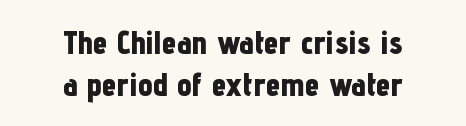
Looks like regular typesetting: each glyph gets only the width it needs. Compared with an ordinary text face, these strokes are far heavier — a full bold. The gaps between neighbouring characters are ordinary and unremarkable. The gap between lines stays unmarked. Typeset on center — no edge is straight. If you measured baseline to baseline, you'd find a middling distance.
